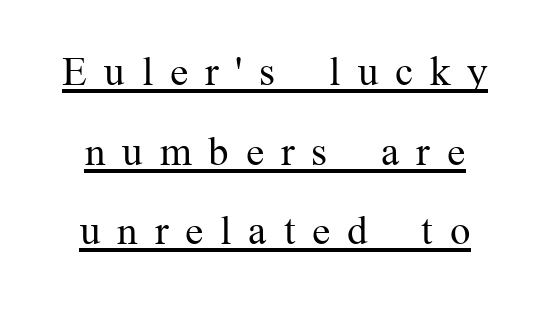
Old-style or modern, the face here clearly has serifs. Summary of vertical rhythm: relaxed, with wide interline spacing. Each stroke keeps to a modest, everyday thickness or less. The specimen reads as upright at a glance. Words appear elongated and porous because spacing is wide.
